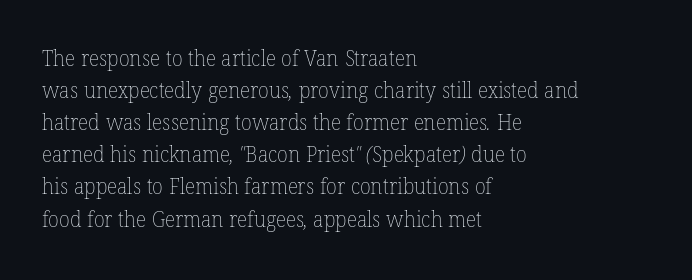
{"bold": "no", "underline": "no", "align": "left", "line_spacing": "normal", "line_spacing_ratio": 1.46, "letter_spacing": "normal", "letter_spacing_em": 0.0, "glyph_px": 22}
